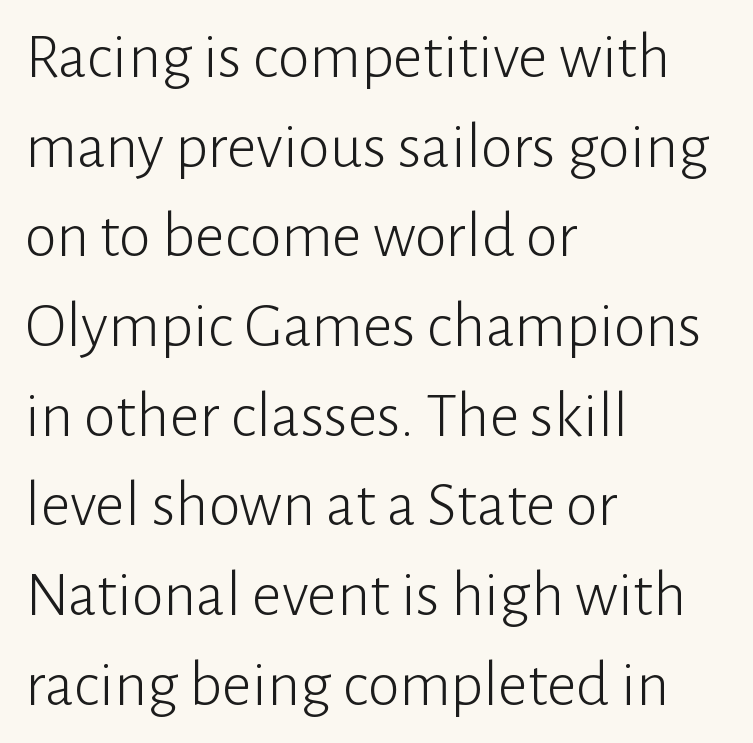
The image shows 65 px light sans-serif type, upright; set left-aligned, normal line spacing (1.38x), normal letter spacing, not underlined; low stroke contrast and a medium x-height.
